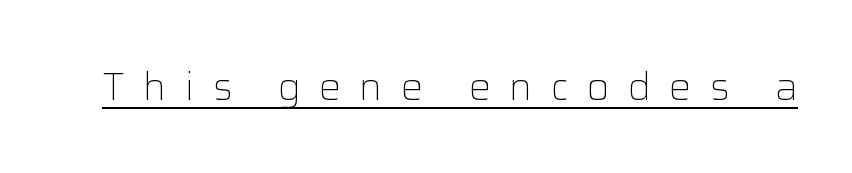
Q: Is the text bold? A: No.
Q: Is the text italic (slanted)? A: No, it is upright.
Q: Is the typeface a serif or a sans-serif typeface? A: Sans-serif.
Q: Is the text underlined? A: Yes.
Q: Is the spacing between letters normal or unusually wide? A: Unusually wide.
Q: Width (condensed, normal, or wide)? A: Normal.
Q: Stroke contrast? A: Low.
Q: x-height? A: Medium.
Q: Monospaced? A: No.
